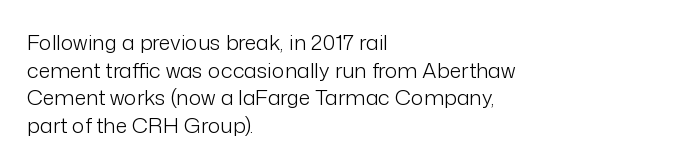
The image shows 21 px text type, upright; set left-aligned, normal line spacing (1.32x), normal letter spacing, not underlined.
